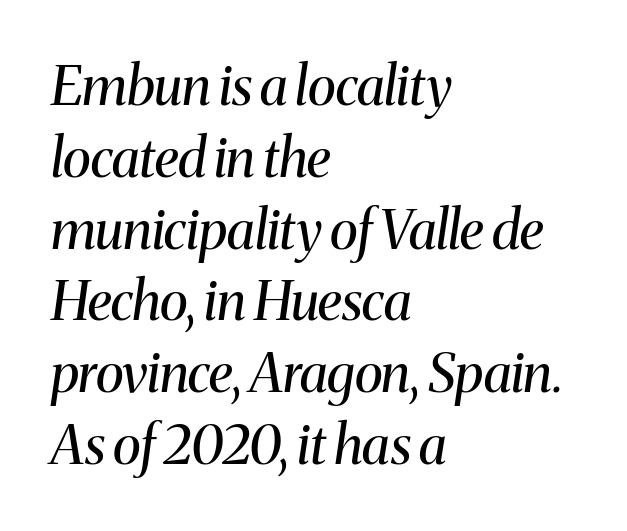
The image shows 54 px regular-weight serif type, italic (leaning right); set left-aligned, normal line spacing (1.33x), normal letter spacing, not underlined; medium stroke contrast and a medium x-height.
